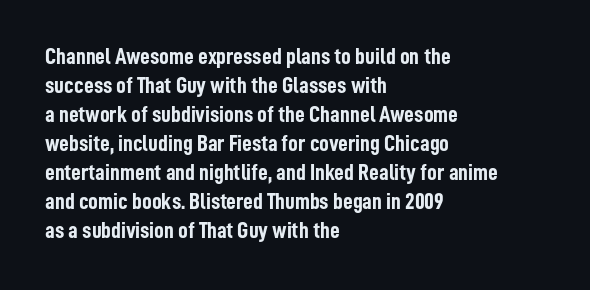
Bold? Absolutely — the strokes are thick and heavy. These lines are set flush left with a ragged right edge. Each row of text sits above clean, open space. There is no visible air inserted between adjacent glyphs. The type sits square on the baseline with zero lean.
